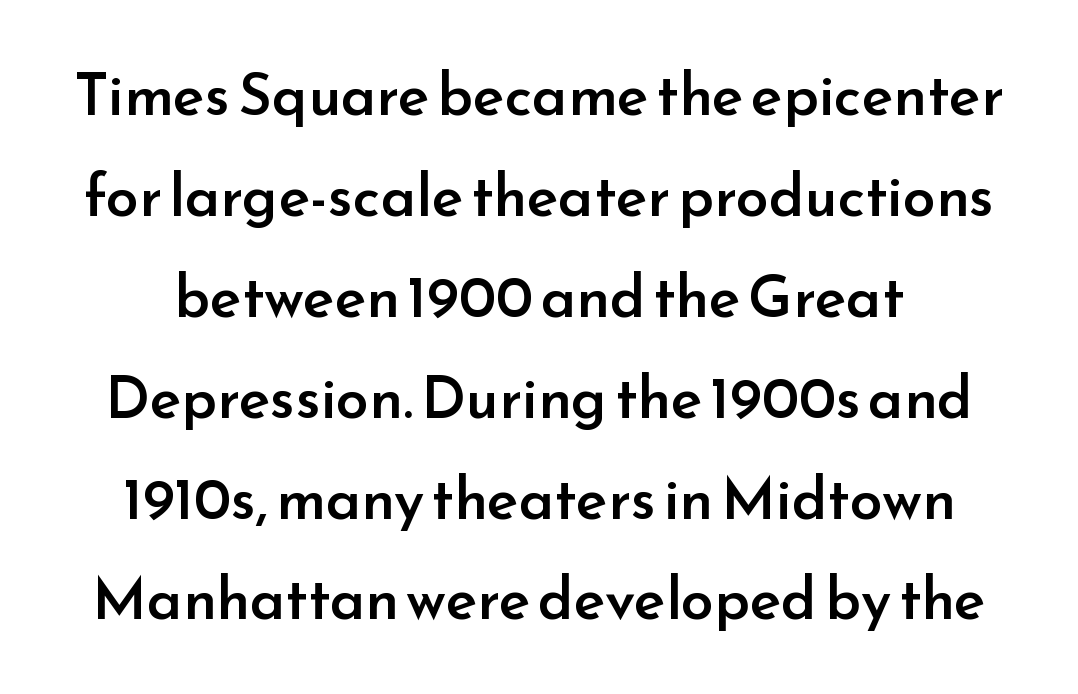
Q: Is the text bold? A: Semi-bold.
Q: Is the text italic (slanted)? A: No, it is upright.
Q: Is the typeface a serif or a sans-serif typeface? A: Sans-serif.
Q: Is the text underlined? A: No.
Q: Is the spacing between letters normal or unusually wide? A: Normal.
Q: Width (condensed, normal, or wide)? A: Normal.
Q: Stroke contrast? A: Low.
Q: x-height? A: Small.
Q: Monospaced? A: No.
